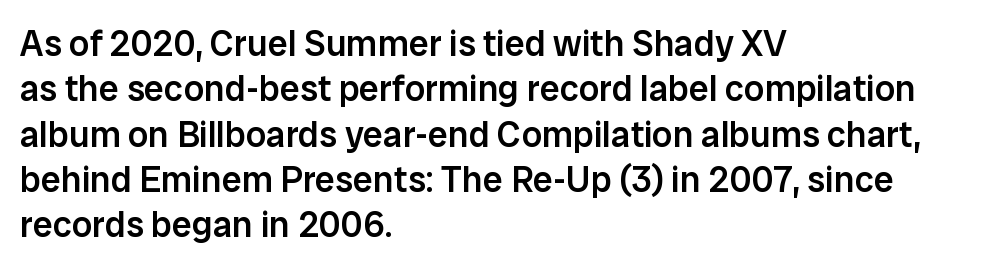
The image shows 36 px semibold sans-serif type, upright; set left-aligned, normal line spacing (1.26x), normal letter spacing, not underlined; low stroke contrast and a medium x-height.
